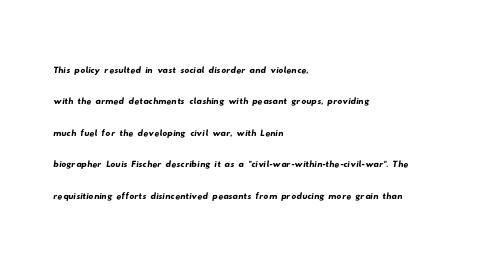
{"underline": "no", "align": "left", "line_spacing": "normal", "line_spacing_ratio": 1.31, "letter_spacing": "normal", "letter_spacing_em": 0.0, "glyph_px": 24}
